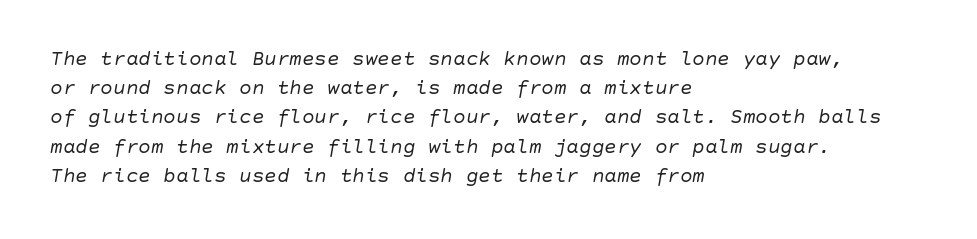
Q: Is the text bold? A: No.
Q: Is the text italic (slanted)? A: Yes, it leans right by about 10 degrees.
Q: Is the text underlined? A: No.
Q: How is the paragraph aligned? A: Left-aligned.
Q: Is the spacing between letters normal or unusually wide? A: Normal.
Q: Is the spacing between lines tight, normal or loose? A: Normal.
